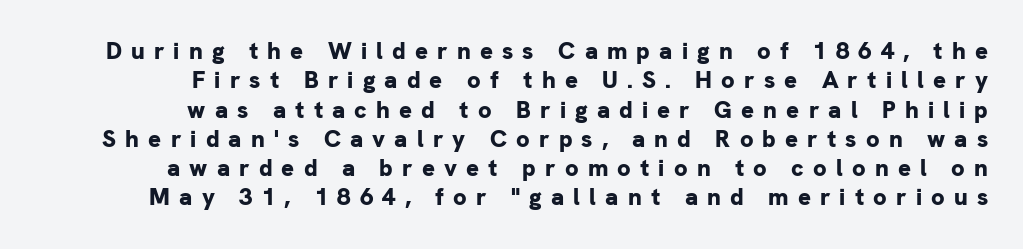
The image shows 24 px bold type, upright; set right-aligned, line spacing 1.22x, unusually wide letter spacing (+0.38 em), not underlined.
